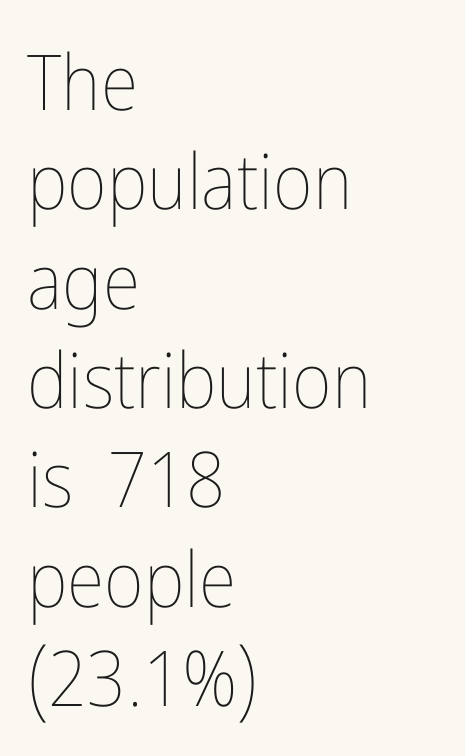
On a weight scale, this lands at 450 or below. No extra tracking has been applied to these lines. Compared with typical paragraphs, the rows here are spaced about the same. Quick note: not italic, upright. Beneath every word, the page is bare.
